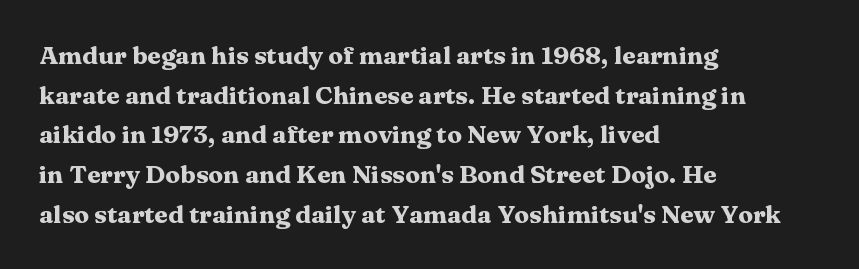
The words here are not underlined. Glyph-to-glyph distance matches everyday printed text. The rows are spaced the way most documents space them. The lettering holds an erect, upright posture throughout. Heavy-handed strokes throughout: this text is bold. Which margin do the lines hug? The left one — the right edge is uneven.
